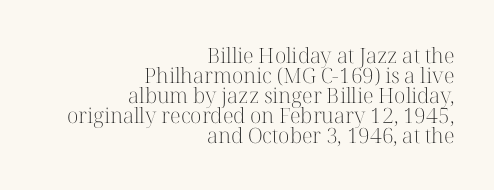
{"italic": "no", "bold": "no", "underline": "no", "align": "right", "line_spacing": "tight", "line_spacing_ratio": 0.95, "letter_spacing": "normal", "letter_spacing_em": 0.0, "glyph_px": 21}
